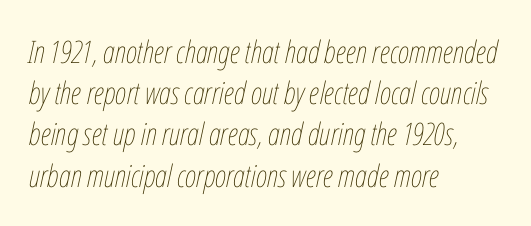
A bare baseline throughout the passage. This sample keeps an unexceptional amount of space between lines. Proportional: the letters do not fall into vertical columns. Left-aligned paragraph, ragged on the right. Spacing between characters is what you'd get straight out of the box. Quick note: italic.
